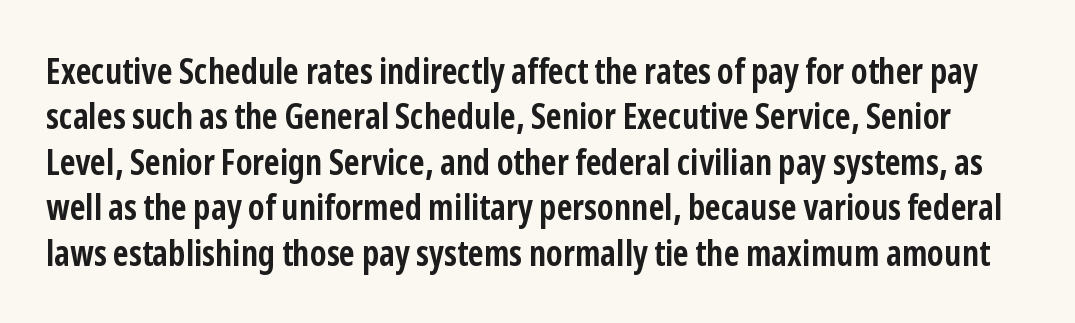
{"serif": "no", "italic": "no", "bold": "yes", "weight": "semibold", "width": "condensed", "stroke_contrast": "low", "x_height": "medium", "monospaced": "no", "underline": "no", "line_spacing": "normal", "line_spacing_ratio": 1.3, "letter_spacing": "normal", "letter_spacing_em": 0.0, "glyph_px": 35}
